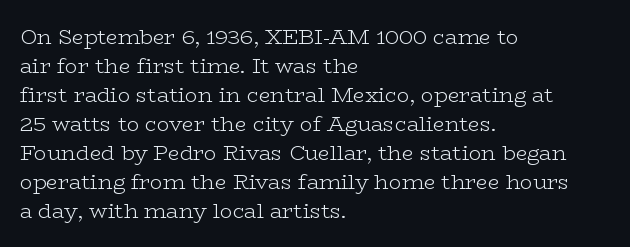
The image shows 21 px text type, upright; set left-aligned, normal line spacing (1.38x), normal letter spacing, not underlined.
